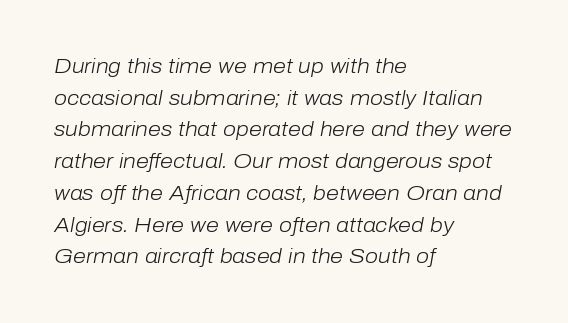
The designer left line spacing at the default. The font is comparable to plain body text, perhaps lighter. Only glyphs here, with clear space below each row. Style check: oblique.
